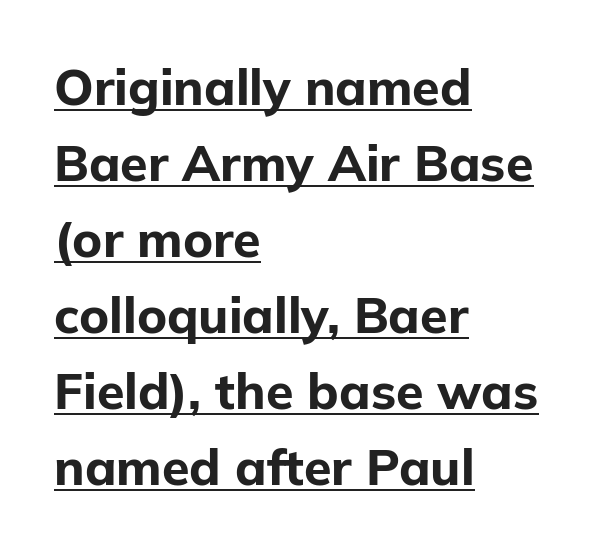
{"serif": "no", "italic": "no", "bold": "yes", "weight": "bold", "width": "normal", "stroke_contrast": "low", "x_height": "medium", "monospaced": "no", "underline": "yes", "align": "left", "line_spacing": "normal", "line_spacing_ratio": 1.52, "letter_spacing": "normal", "letter_spacing_em": 0.0, "glyph_px": 50}
